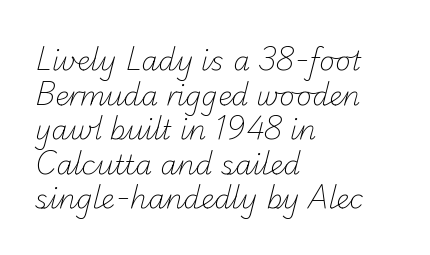
The image shows 27 px text type; set left-aligned, normal line spacing (1.28x), normal letter spacing, not underlined.
